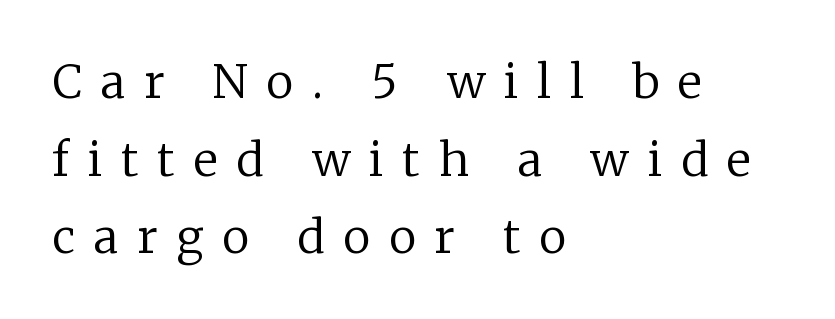
The image shows 46 px regular-weight serif type, upright; set left-aligned, normal line spacing (1.69x), unusually wide letter spacing (+0.41 em), not underlined; low stroke contrast and a medium x-height.
